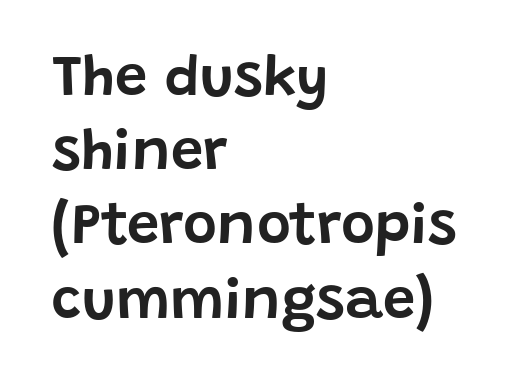
The image shows 58 px sans-serif type, upright; set left-aligned, normal line spacing (1.28x), normal letter spacing, not underlined; low stroke contrast and a large x-height.
